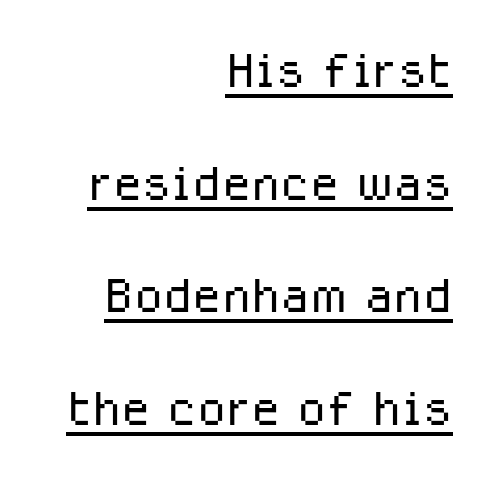
Interline gaps are of average width in this sample. Posture: upright roman. In terms of letterform style, serifs are entirely absent. Notice how the passage keeps a crisp vertical edge on the right only. Varying glyph widths throughout — classic text-font behaviour.
